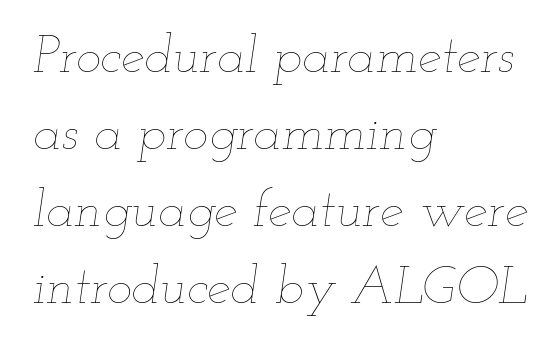
The letters look calm and open, with moderate or lighter stems. The tracking reads as untouched default to a designer's eye. A normal amount of white space separates one row of letters from the next. Underlining? Definitely not there.
